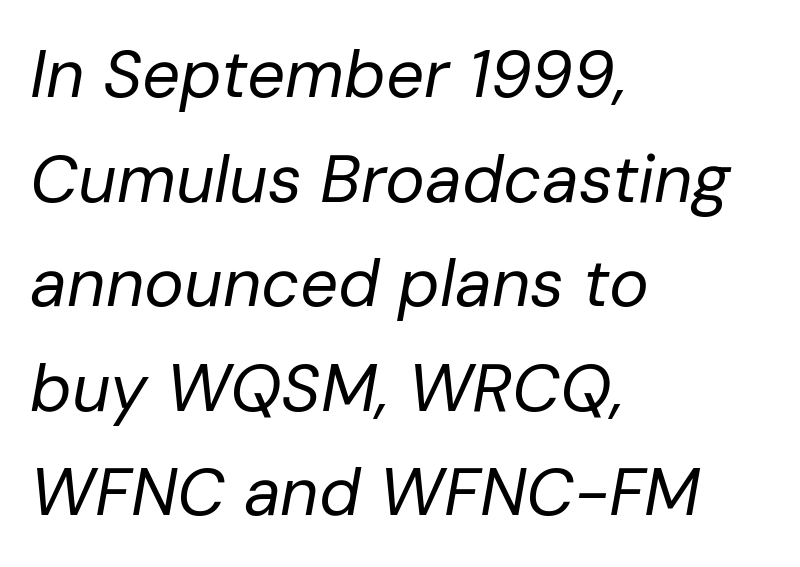
The type is set solid horizontally, with unmodified tracking. The typesetter chose a ragged-right arrangement here. Is this a heavy cut? Hardly; it is regular or lighter. Here the designer chose a conventional face with non-uniform glyph widths. The strip under each line holds only bare page.
